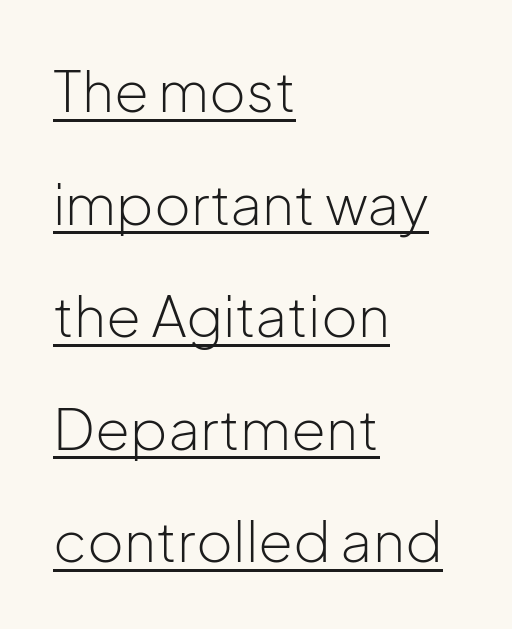
The image shows 56 px light sans-serif type, upright; set left-aligned, loose line spacing (2.01x), normal letter spacing, underlined; low stroke contrast and a medium x-height.
